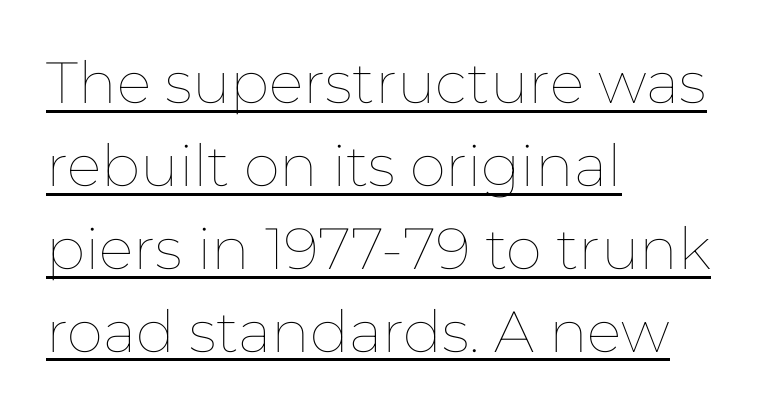
The image shows 58 px thin type, upright; set left-aligned, normal line spacing (1.43x), normal letter spacing, underlined; low stroke contrast and a medium x-height.
